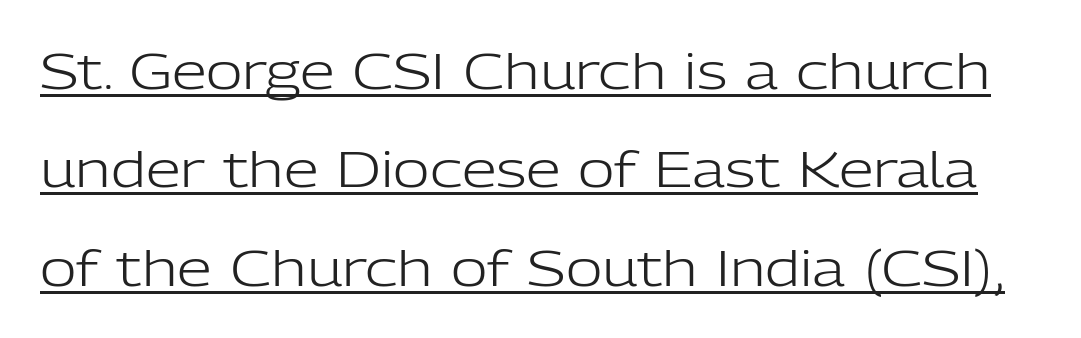
The image shows 50 px light sans-serif type, upright; set loose line spacing (1.97x), normal letter spacing, underlined; low stroke contrast and a medium x-height.
